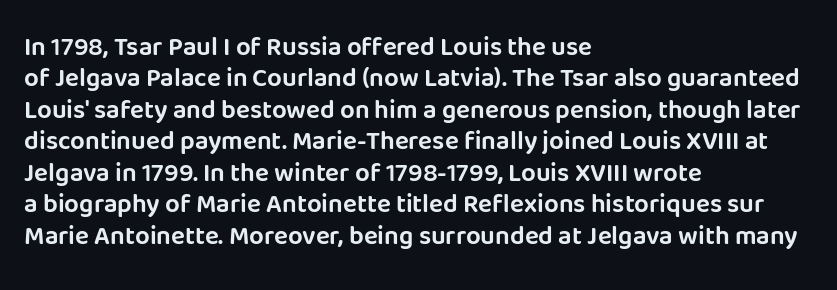
{"italic": "no", "underline": "no", "align": "left", "line_spacing_ratio": 1.21, "letter_spacing": "normal", "letter_spacing_em": 0.0, "glyph_px": 26}
